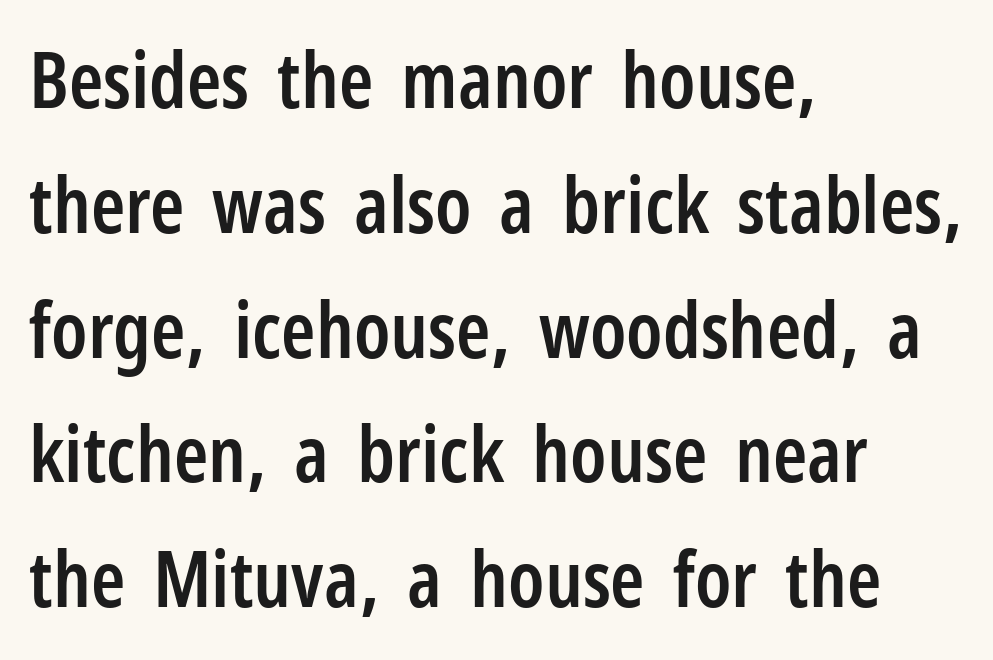
The image shows 78 px semibold, condensed sans-serif type, upright; set left-aligned, normal line spacing (1.6x), normal letter spacing, not underlined; low stroke contrast and a medium x-height.
